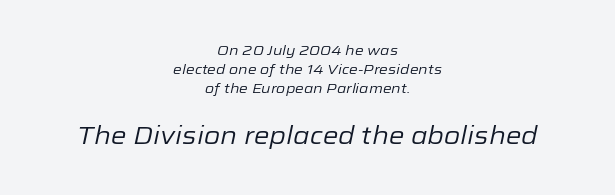
This rendering leaves character spacing at its baseline value. These glyphs show unthickened strokes, regular width or finer. What's the leading like? Ordinary, nothing unusual. Nobody drew a line under any word here.
